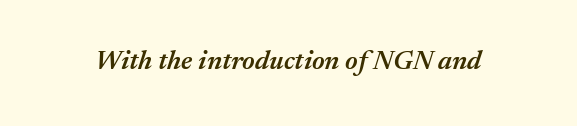
{"italic": "yes", "lean": "right", "slant_degrees": 17, "bold": "semi", "underline": "no", "letter_spacing": "normal", "letter_spacing_em": 0.0, "glyph_px": 27}
